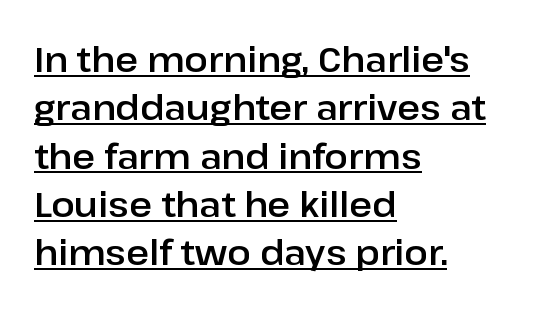
The image shows 35 px sans-serif type, upright; set left-aligned, normal line spacing (1.38x), normal letter spacing, underlined; low stroke contrast and a medium x-height.
